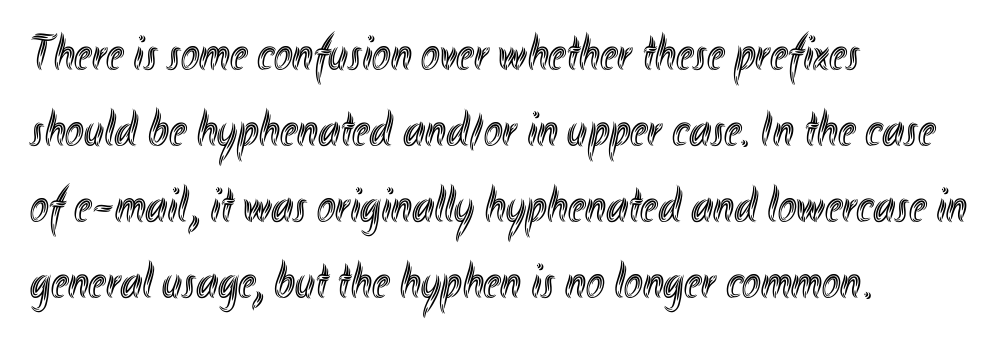
The image shows 50 px condensed type; set left-aligned, normal line spacing (1.52x), normal letter spacing, not underlined; a small x-height.
